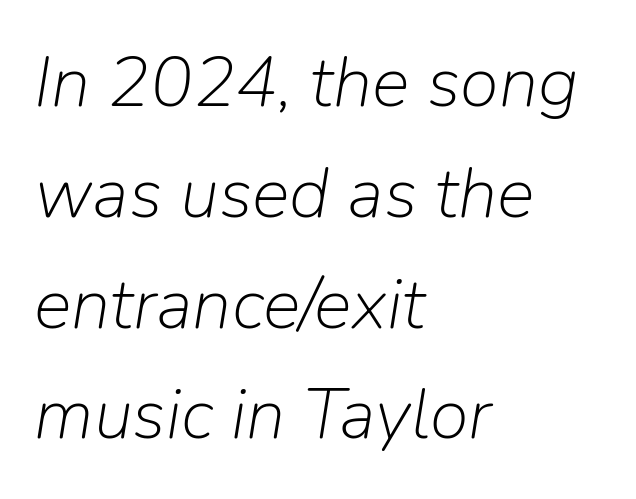
The image shows 71 px light type, italic (leaning right); set left-aligned, normal line spacing (1.56x), normal letter spacing, not underlined; low stroke contrast and a medium x-height.
